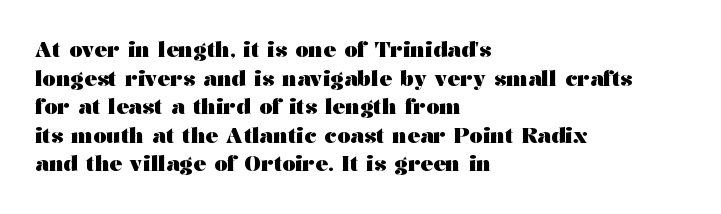
Notice how descenders clear the ascenders below comfortably — that's standard leading. Clear beneath every line of the passage. These lines are set flush left with a ragged right edge. The type sits square on the baseline with zero lean. Each word holds together tightly as a unit, with standard inter-letter gaps.
